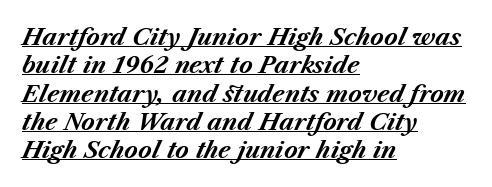
The image shows 23 px bold type, italic (leaning right); set left-aligned, line spacing 1.23x, normal letter spacing, underlined.
